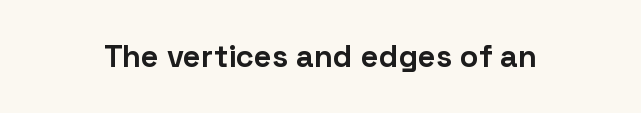
The image shows 31 px bold sans-serif type, upright; set normal letter spacing, not underlined; low stroke contrast and a medium x-height.
